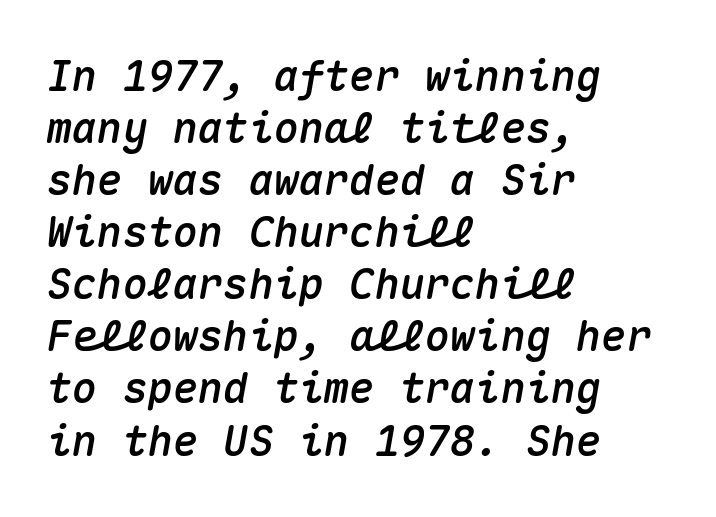
These lines are set flush left with a ragged right edge. This rendering leaves character spacing at its baseline value. This rendering features lettering with no underline. An italicized treatment has been applied to the whole sample.
